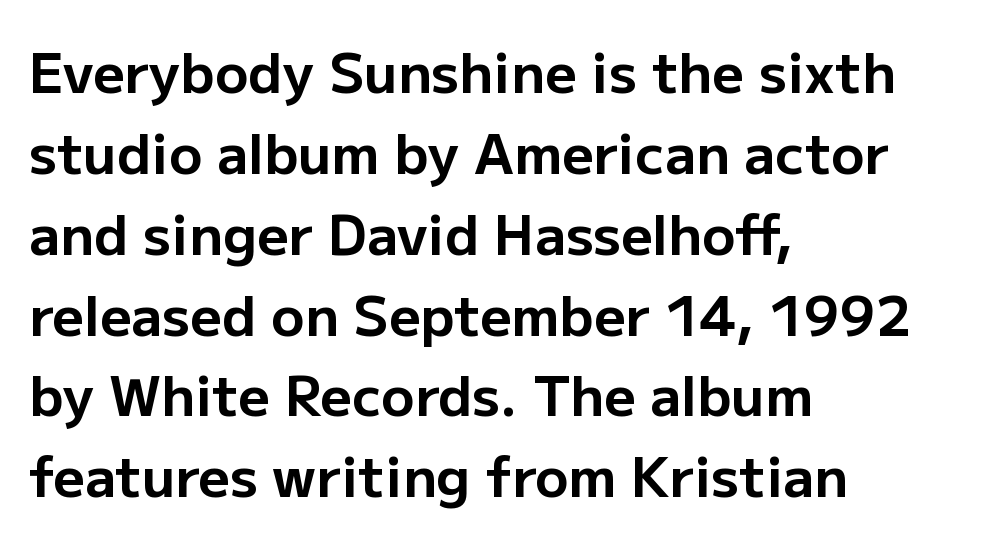
Quick note: not italic, upright. The lines in this sample share a left origin and differ only in where they stop. This sample uses a sans-serif face. This sample has the flowing, uneven cadence of proportional lettering.
